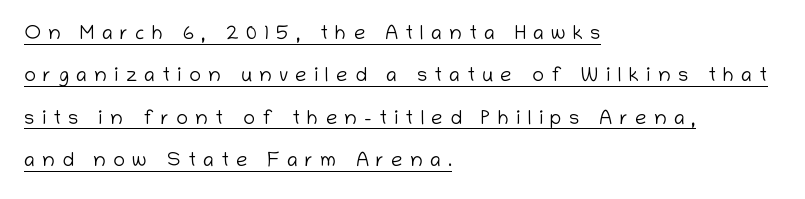
Each line of the rendering has a horizontal stroke beneath the glyphs. Line beginnings align vertically; line endings do not. In terms of leading, this rendering errs on the spacious side. Ordinary non-slanted type is in use. The letterforms stand isolated, each surrounded by extra space. No chunkiness to these letters — they're not bold.
